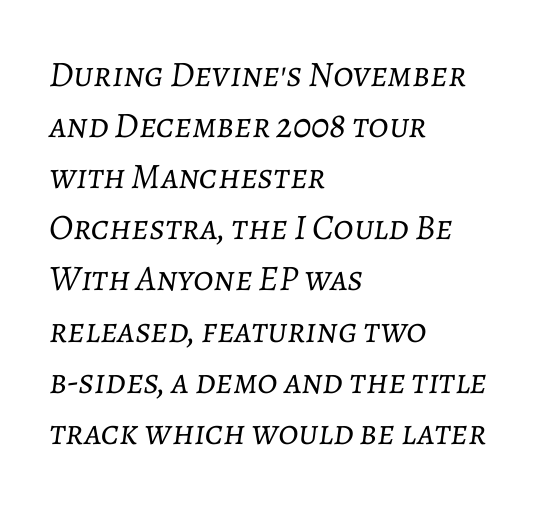
{"italic": "yes", "lean": "right", "slant_degrees": 7, "bold": "no", "weight": "light", "width": "normal", "stroke_contrast": "low", "x_height": "medium", "monospaced": "no", "underline": "no", "align": "left", "line_spacing": "normal", "line_spacing_ratio": 1.42, "letter_spacing": "normal", "letter_spacing_em": 0.0, "glyph_px": 36}
